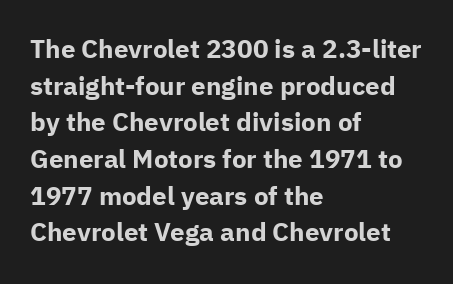
Caption: multi-line text, flush left, ragged right. Look at the tracking — it's just the regular setting, nothing added. Upright lettering throughout. The passage shown is emphatically bold. The passage shown is not underscored anywhere.
